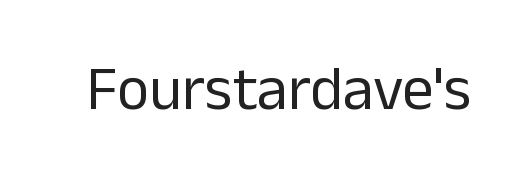
{"serif": "no", "italic": "no", "bold": "no", "weight": "regular", "width": "normal", "stroke_contrast": "low", "x_height": "medium", "monospaced": "no", "underline": "no", "letter_spacing": "normal", "letter_spacing_em": 0.0, "glyph_px": 62}
